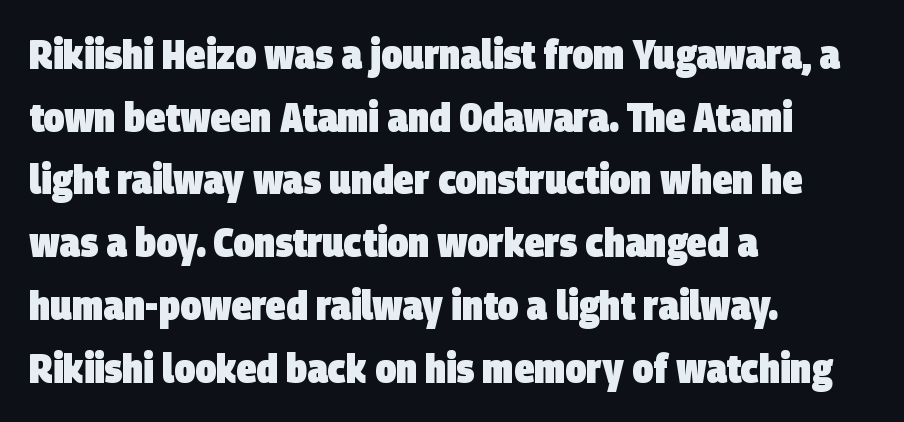
The image shows 41 px heavy, condensed sans-serif type; set left-aligned, normal line spacing (1.53x), normal letter spacing, not underlined; low stroke contrast and a large x-height.
